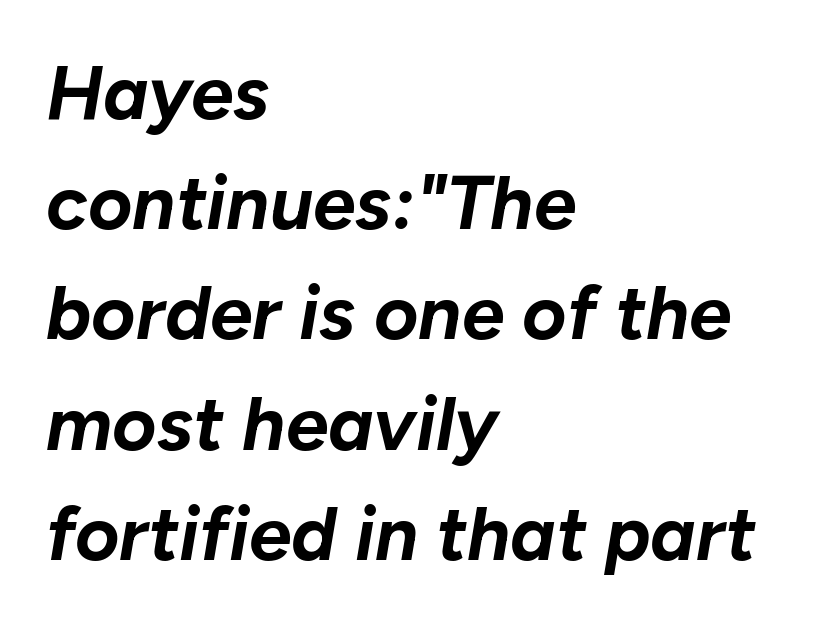
The image shows 76 px bold type, italic (leaning right); set left-aligned, normal line spacing (1.45x), normal letter spacing, not underlined; low stroke contrast and a medium x-height.
